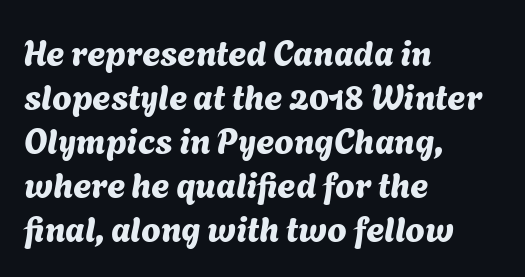
Q: Is the typeface a serif or a sans-serif typeface? A: Sans-serif.
Q: Is the text underlined? A: No.
Q: How is the paragraph aligned? A: Left-aligned.
Q: Is the spacing between letters normal or unusually wide? A: Normal.
Q: Is the spacing between lines tight, normal or loose? A: Normal.
Q: Width (condensed, normal, or wide)? A: Normal.
Q: Stroke contrast? A: Medium.
Q: x-height? A: Medium.
Q: Monospaced? A: No.
